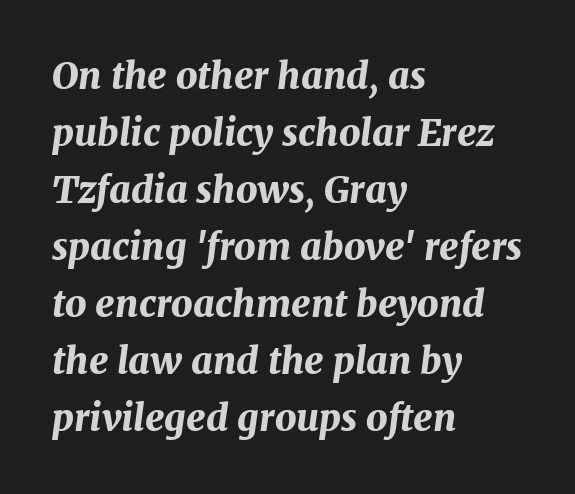
{"italic": "yes", "lean": "right", "slant_degrees": 7, "bold": "yes", "weight": "bold", "width": "normal", "stroke_contrast": "medium", "x_height": "medium", "monospaced": "no", "underline": "no", "align": "left", "line_spacing": "normal", "line_spacing_ratio": 1.54, "letter_spacing": "normal", "letter_spacing_em": 0.0, "glyph_px": 37}
